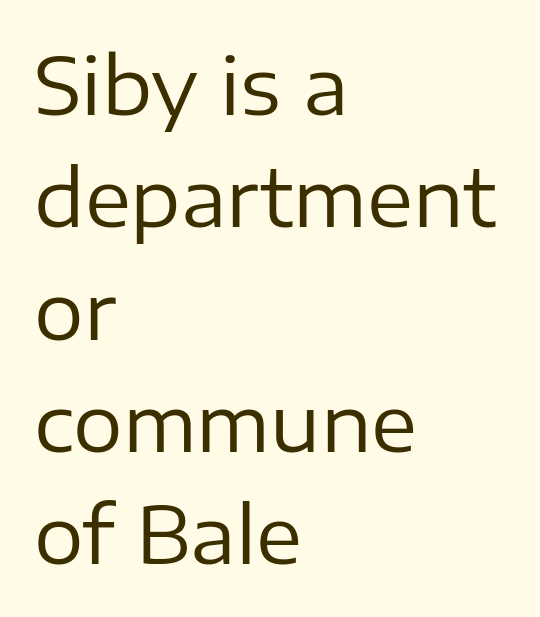
Q: Is the text bold? A: No.
Q: Is the text italic (slanted)? A: No, it is upright.
Q: Is the typeface a serif or a sans-serif typeface? A: Sans-serif.
Q: Is the text underlined? A: No.
Q: How is the paragraph aligned? A: Left-aligned.
Q: Is the spacing between letters normal or unusually wide? A: Normal.
Q: Is the spacing between lines tight, normal or loose? A: Normal.
Q: Width (condensed, normal, or wide)? A: Normal.
Q: Stroke contrast? A: Low.
Q: x-height? A: Medium.
Q: Monospaced? A: No.
